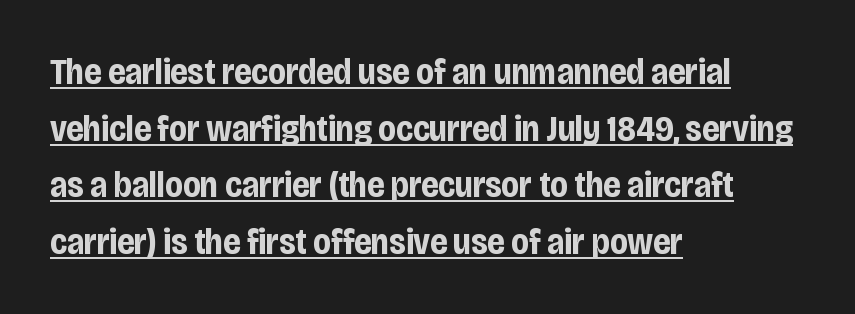
{"serif": "no", "italic": "no", "bold": "yes", "weight": "bold", "width": "condensed", "stroke_contrast": "low", "x_height": "large", "monospaced": "no", "underline": "yes", "align": "left", "line_spacing": "normal", "line_spacing_ratio": 1.57, "letter_spacing": "normal", "letter_spacing_em": 0.0, "glyph_px": 36}
